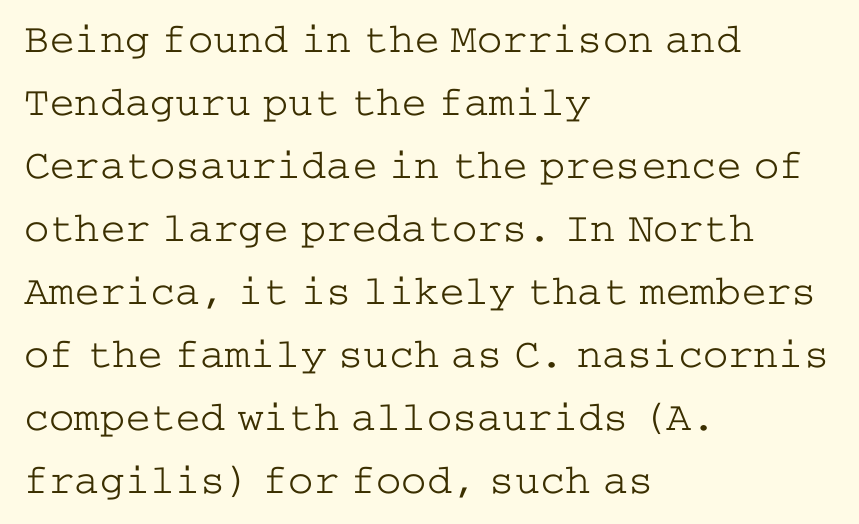
The image shows 42 px light, wide serif type, upright; set left-aligned, normal line spacing (1.5x), normal letter spacing, not underlined; low stroke contrast and a medium x-height.
